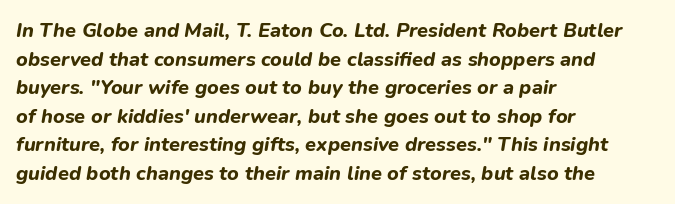
The image shows 20 px bold type, italic (leaning right); set left-aligned, normal line spacing (1.43x), normal letter spacing, not underlined.
